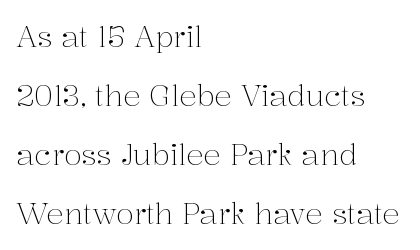
The image shows 29 px light serif type, upright; set left-aligned, loose line spacing (2.04x), normal letter spacing, not underlined; medium stroke contrast and a medium x-height.
